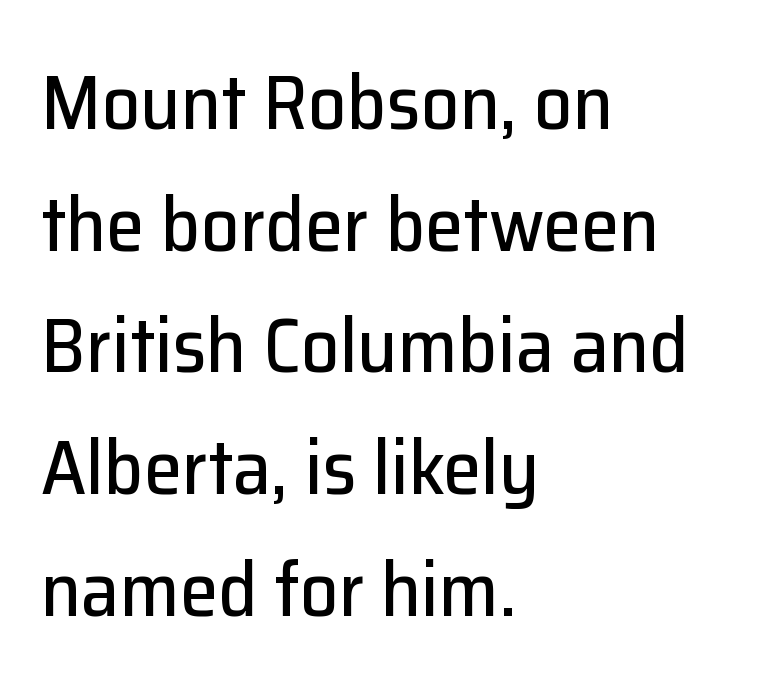
These lines were composed using upright roman letters. Proportional: the letters do not fall into vertical columns. Vertical spacing — default. Left-aligned paragraph, ragged on the right. The glyphs in this specimen are sans serif.
